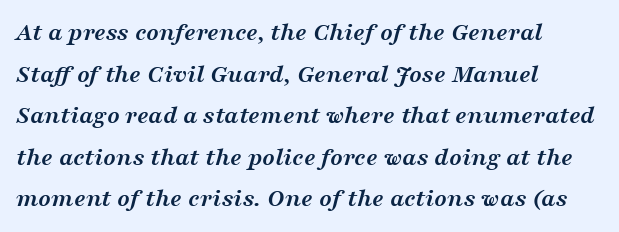
Q: Is the text bold? A: Yes.
Q: Is the text italic (slanted)? A: Yes, it leans right by about 16 degrees.
Q: Is the text underlined? A: No.
Q: How is the paragraph aligned? A: Left-aligned.
Q: Is the spacing between letters normal or unusually wide? A: Normal.
Q: Is the spacing between lines tight, normal or loose? A: Normal.
